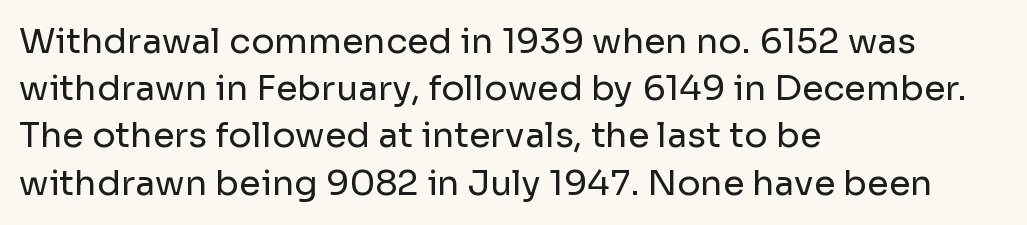
The image shows 35 px regular-weight sans-serif type, upright; set left-aligned, normal line spacing (1.35x), normal letter spacing, not underlined; low stroke contrast and a medium x-height.
